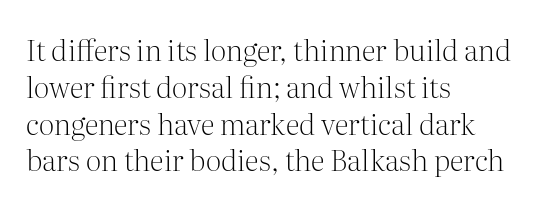
Q: Is the text bold? A: No.
Q: Is the text italic (slanted)? A: No, it is upright.
Q: Is the typeface a serif or a sans-serif typeface? A: Serif.
Q: Is the text underlined? A: No.
Q: How is the paragraph aligned? A: Left-aligned.
Q: Is the spacing between letters normal or unusually wide? A: Normal.
Q: Is the spacing between lines tight, normal or loose? A: Normal.
Q: Width (condensed, normal, or wide)? A: Normal.
Q: Stroke contrast? A: Medium.
Q: x-height? A: Medium.
Q: Monospaced? A: No.
